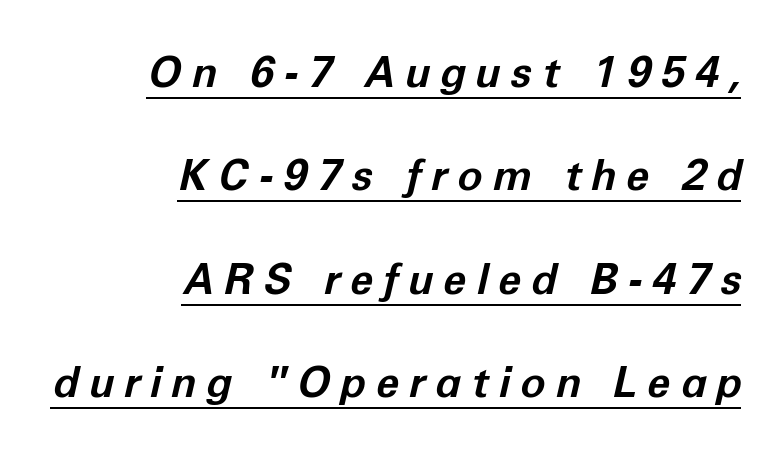
On the weight axis this lands at bold, roughly 700. The text block is weighted toward the right margin, trailing off unevenly leftward. The rendering uses natural spacing where letterforms have individual widths. Underlining? Definitely there.
